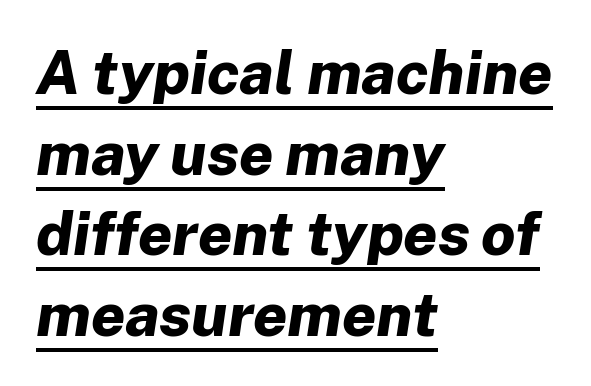
A typesetter would call this proportional, since set widths differ per character. The passage shown is emphatically bold. The rendering applies a slant to the glyphs. The tracking reads as untouched default to a designer's eye. A continuous stroke trails under the words, as in a hyperlink.
